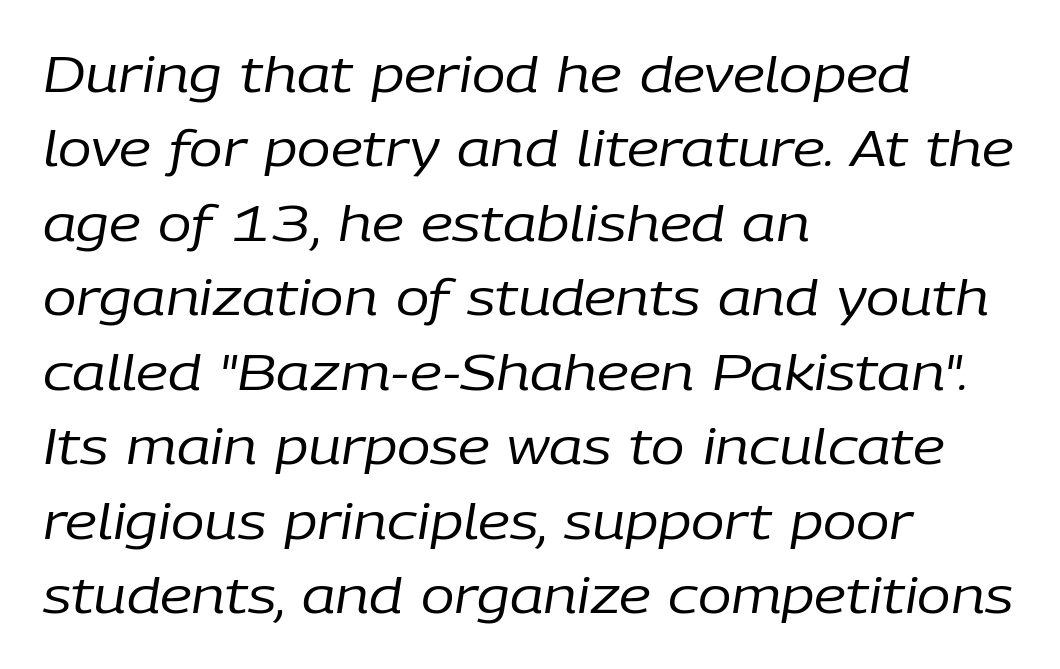
The image shows 50 px regular-weight type, italic (leaning right); set left-aligned, normal line spacing (1.49x), normal letter spacing, not underlined; low stroke contrast and a medium x-height.
